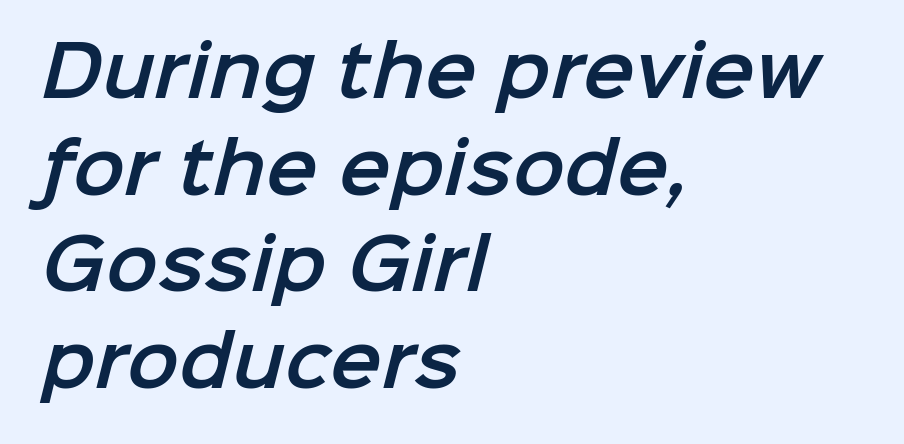
{"serif": "no", "width": "normal", "stroke_contrast": "low", "x_height": "medium", "monospaced": "no", "underline": "no", "align": "left", "line_spacing": "normal", "line_spacing_ratio": 1.4, "letter_spacing": "normal", "letter_spacing_em": 0.0, "glyph_px": 69}
